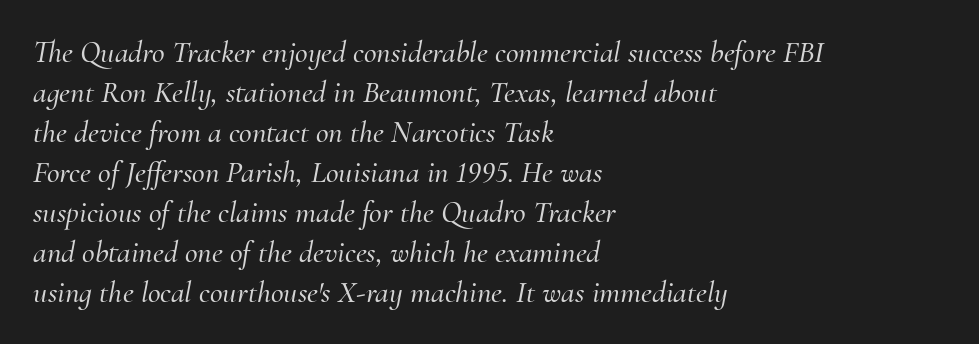
The image shows 31 px serif type, italic (leaning right); set left-aligned, normal line spacing (1.29x), normal letter spacing, not underlined; medium stroke contrast and a small x-height.
